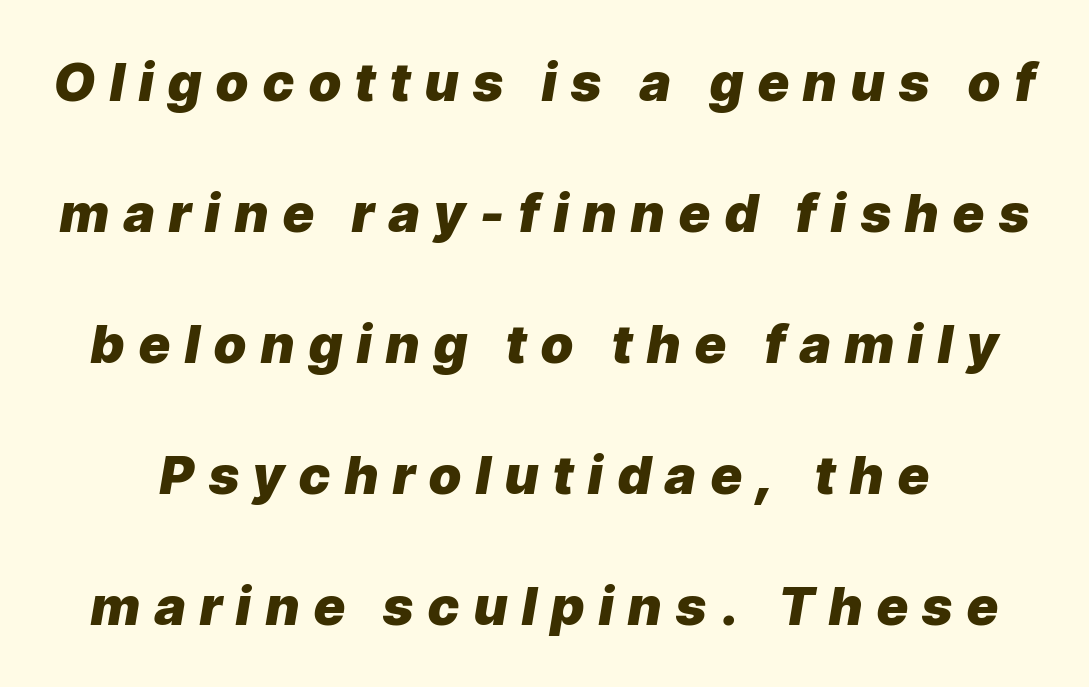
The image shows 53 px heavy type, italic (leaning right); set loose line spacing (2.47x), unusually wide letter spacing (+0.28 em), not underlined; low stroke contrast and a medium x-height.
